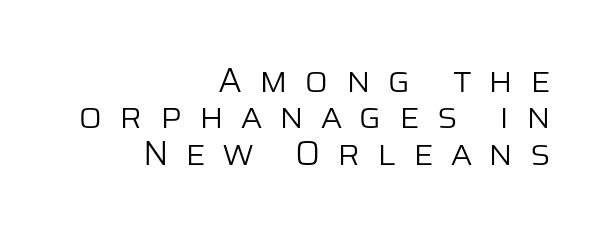
{"serif": "no", "italic": "no", "bold": "no", "weight": "light", "width": "normal", "stroke_contrast": "low", "x_height": "large", "monospaced": "no", "underline": "no", "align": "right", "line_spacing": "tight", "line_spacing_ratio": 1.04, "letter_spacing": "wide", "letter_spacing_em": 0.48, "glyph_px": 35}
